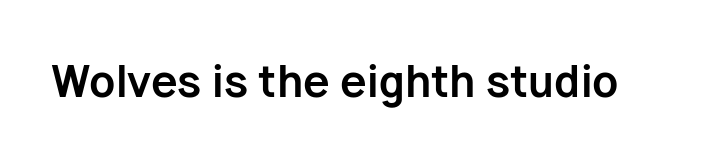
{"serif": "no", "italic": "no", "bold": "yes", "weight": "bold", "width": "normal", "stroke_contrast": "low", "x_height": "medium", "monospaced": "no", "underline": "no", "letter_spacing": "normal", "letter_spacing_em": 0.0, "glyph_px": 43}
